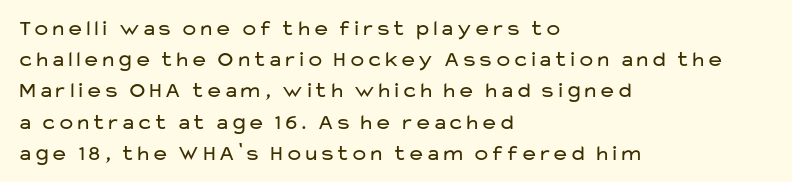
The image shows 22 px text type, upright; set left-aligned, normal line spacing (1.42x), normal letter spacing, not underlined.
